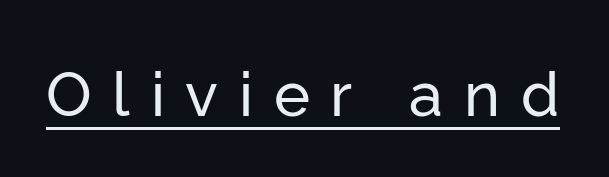
The gaps between neighbouring characters are conspicuously large. Serifs: no, the terminals of the letterforms are clean. A roman cut, with each character standing at attention. Do the characters align in a grid? No, the font is proportional.
